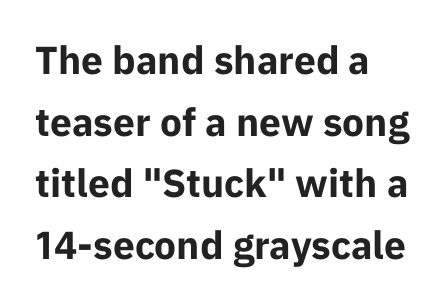
{"serif": "no", "italic": "no", "bold": "yes", "weight": "bold", "width": "normal", "stroke_contrast": "low", "x_height": "medium", "monospaced": "no", "underline": "no", "align": "left", "line_spacing": "normal", "line_spacing_ratio": 1.58, "letter_spacing": "normal", "letter_spacing_em": 0.0, "glyph_px": 39}
